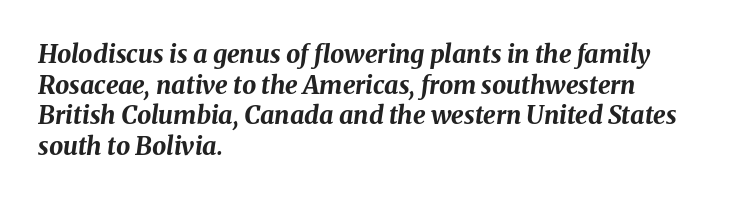
{"italic": "yes", "lean": "right", "slant_degrees": 8, "bold": "yes", "underline": "no", "align": "left", "line_spacing_ratio": 1.23, "letter_spacing": "normal", "letter_spacing_em": 0.0, "glyph_px": 25}
